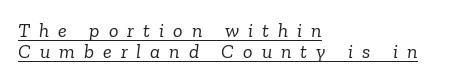
{"italic": "yes", "lean": "right", "slant_degrees": 6, "bold": "no", "underline": "yes", "align": "left", "line_spacing": "tight", "line_spacing_ratio": 1.04, "letter_spacing": "wide", "letter_spacing_em": 0.45, "glyph_px": 20}
